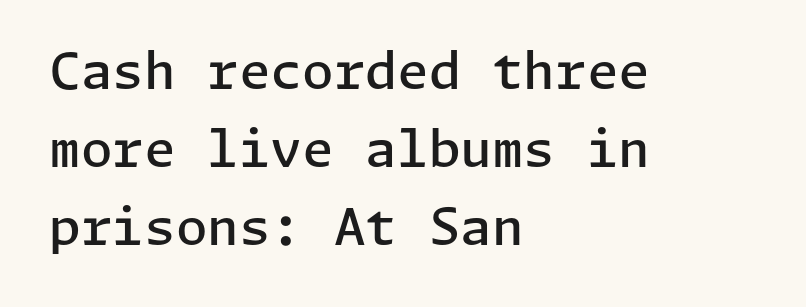
{"serif": "no", "italic": "no", "bold": "semi", "weight": "semibold", "width": "normal", "stroke_contrast": "low", "x_height": "medium", "underline": "no", "align": "left", "line_spacing": "normal", "line_spacing_ratio": 1.53, "letter_spacing": "normal", "letter_spacing_em": 0.0, "glyph_px": 51}
